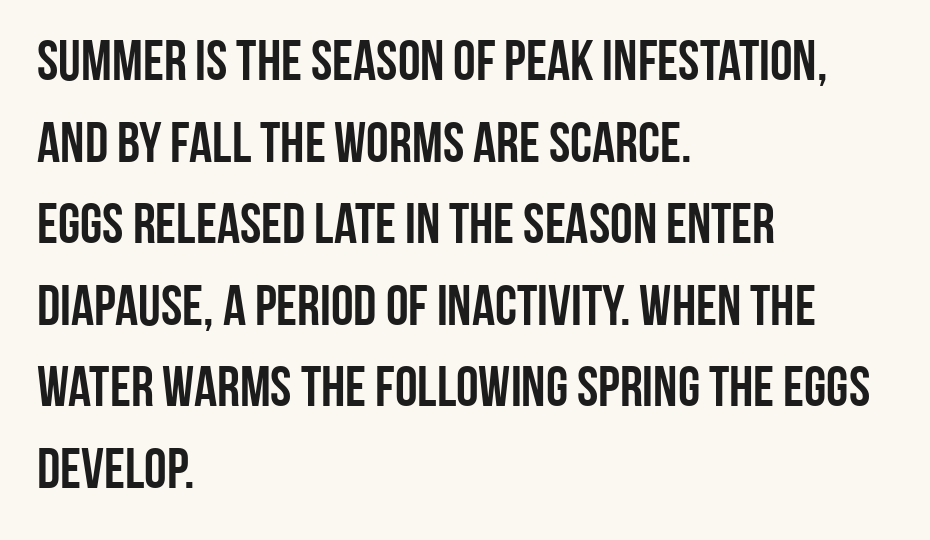
The image shows 57 px condensed sans-serif type, upright; set left-aligned, normal line spacing (1.43x), normal letter spacing, not underlined; low stroke contrast and a large x-height.
